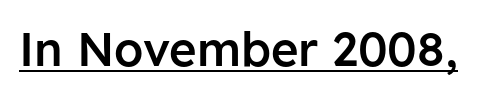
The image shows 47 px semibold sans-serif type, upright; set normal letter spacing, underlined; low stroke contrast and a medium x-height.
